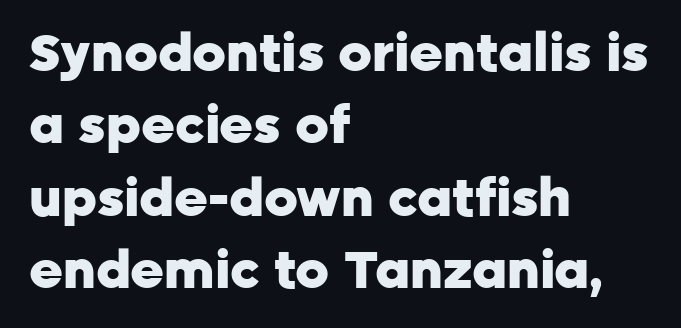
The axis of the letterforms is exactly vertical. Serifs: no, the terminals of the letterforms are clean. Proportional: the letters do not fall into vertical columns. A bare baseline throughout the passage. These lines are set flush left with a ragged right edge.
